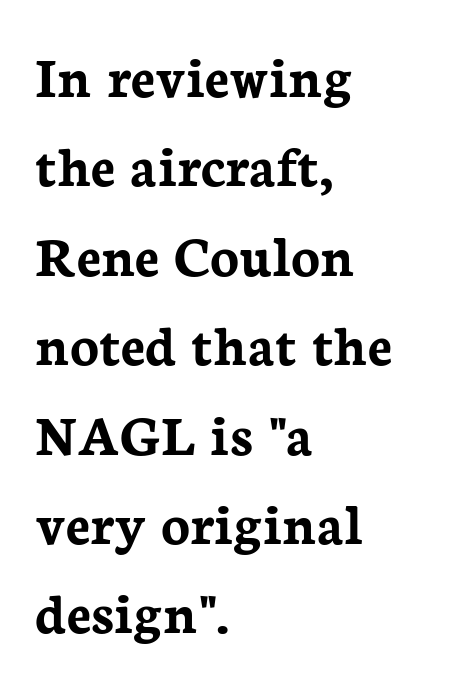
The image shows 60 px semibold serif type, upright; set left-aligned, normal line spacing (1.49x), normal letter spacing, not underlined; low stroke contrast and a medium x-height.
